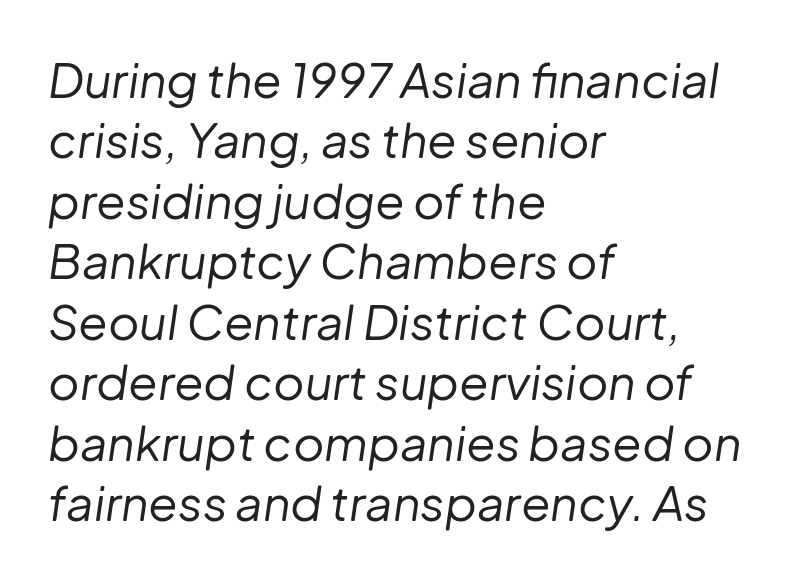
Q: Is the text bold? A: No.
Q: Is the text italic (slanted)? A: Yes, it leans right by about 8 degrees.
Q: Is the text underlined? A: No.
Q: How is the paragraph aligned? A: Left-aligned.
Q: Is the spacing between letters normal or unusually wide? A: Normal.
Q: Is the spacing between lines tight, normal or loose? A: Normal.
Q: Width (condensed, normal, or wide)? A: Normal.
Q: Stroke contrast? A: Low.
Q: x-height? A: Medium.
Q: Monospaced? A: No.
